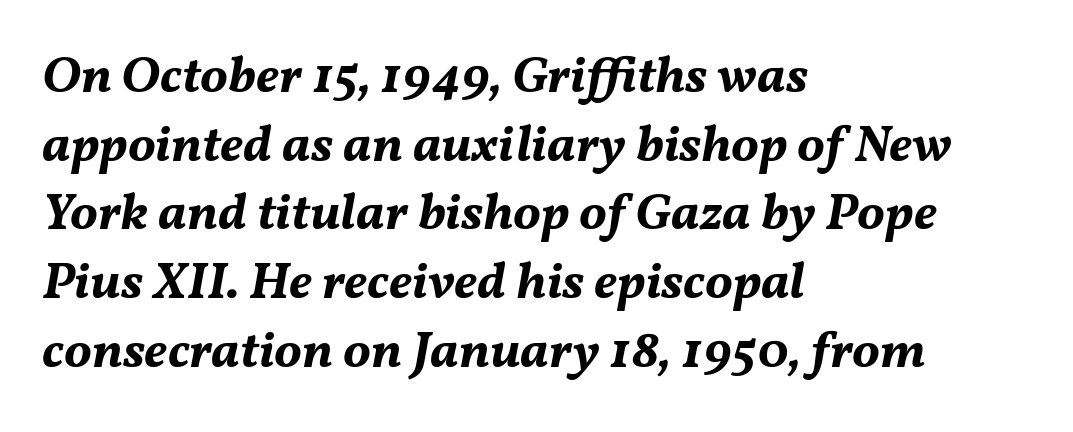
Do the characters align in a grid? No, the font is proportional. The font's italic variant was chosen for this text. The passage shown has conventional tracking throughout. The strip under each line holds only bare page. The block of text has a typical density, with ordinary space between rows. Emphasis by weight is at full strength: bold.
